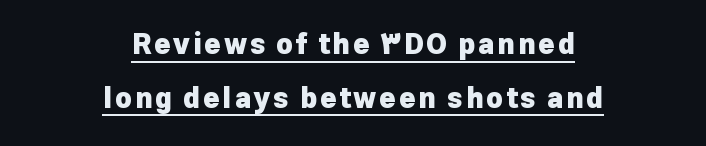
The image shows 28 px heavy sans-serif type, upright; set centered, loose line spacing (1.92x), underlined; low stroke contrast and a medium x-height.
